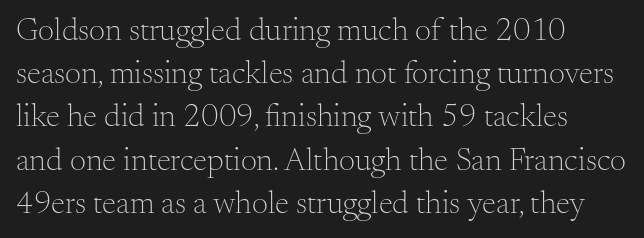
{"serif": "yes", "italic": "no", "bold": "no", "weight": "light", "width": "normal", "stroke_contrast": "medium", "x_height": "small", "monospaced": "no", "underline": "no", "align": "left", "line_spacing": "normal", "line_spacing_ratio": 1.35, "letter_spacing": "normal", "letter_spacing_em": 0.0, "glyph_px": 32}
